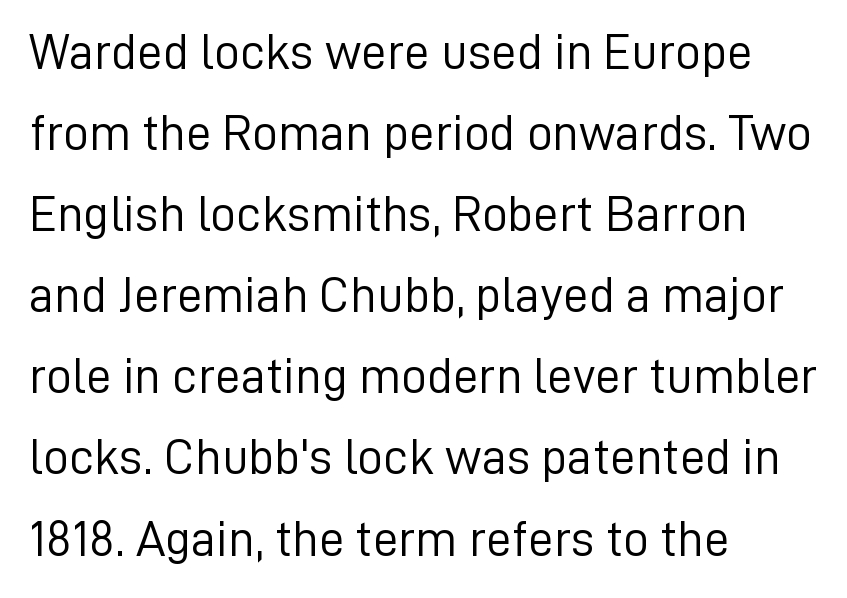
Q: Is the text bold? A: No.
Q: Is the text italic (slanted)? A: No, it is upright.
Q: Is the typeface a serif or a sans-serif typeface? A: Sans-serif.
Q: Is the text underlined? A: No.
Q: How is the paragraph aligned? A: Left-aligned.
Q: Is the spacing between letters normal or unusually wide? A: Normal.
Q: Is the spacing between lines tight, normal or loose? A: Normal.
Q: Width (condensed, normal, or wide)? A: Normal.
Q: Stroke contrast? A: Low.
Q: x-height? A: Medium.
Q: Monospaced? A: No.
